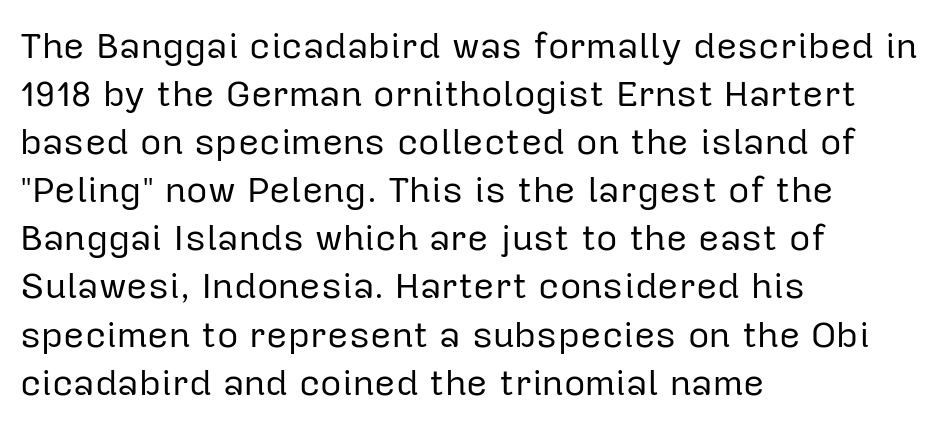
The image shows 37 px regular-weight sans-serif type, upright; set left-aligned, normal line spacing (1.3x), normal letter spacing, not underlined; low stroke contrast and a medium x-height.
